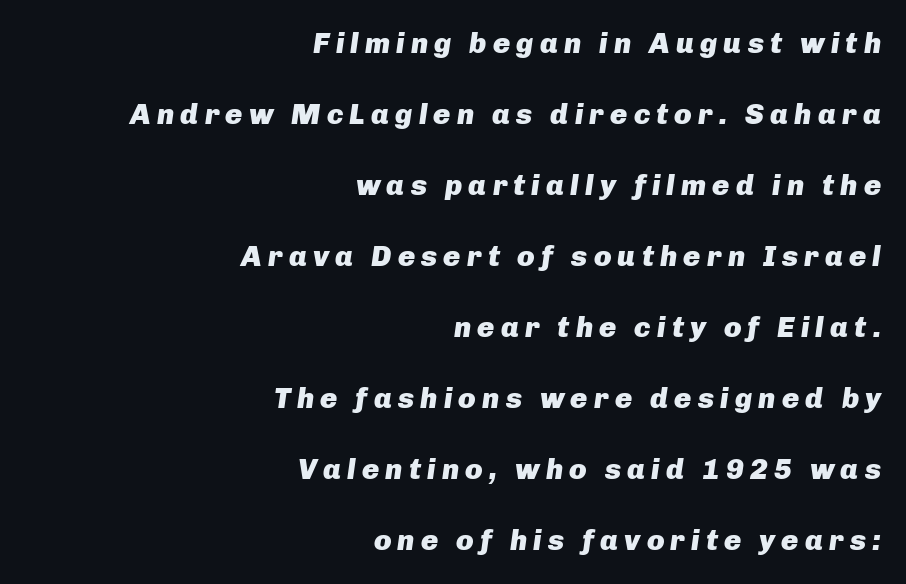
{"italic": "yes", "lean": "right", "slant_degrees": 8, "bold": "yes", "weight": "heavy", "width": "normal", "stroke_contrast": "low", "x_height": "medium", "monospaced": "no", "underline": "no", "align": "right", "line_spacing": "loose", "line_spacing_ratio": 2.45, "letter_spacing": "wide", "letter_spacing_em": 0.21, "glyph_px": 29}
